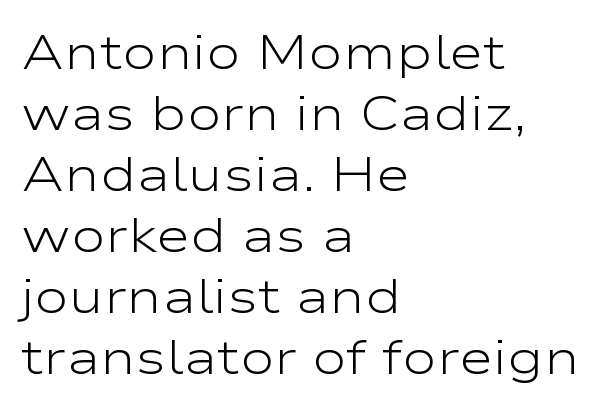
The image shows 47 px light, wide sans-serif type, upright; set left-aligned, normal line spacing (1.3x), normal letter spacing, not underlined; low stroke contrast and a medium x-height.
